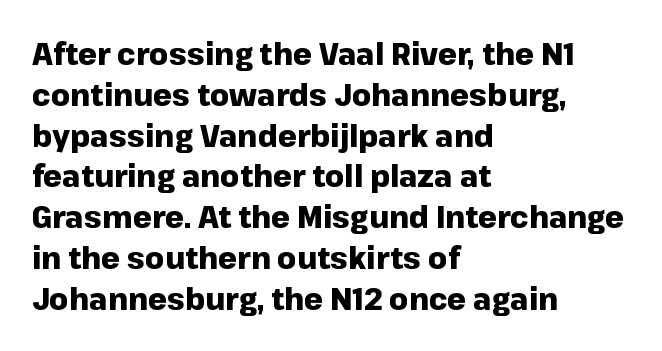
Glyph-to-glyph distance matches everyday printed text. Typographically, this falls in the sans-serif category. If you measured baseline to baseline, you'd find a middling distance. How heavy is the stroke? Heavy — this is a bold. It's the straight-up-and-down kind of type.
